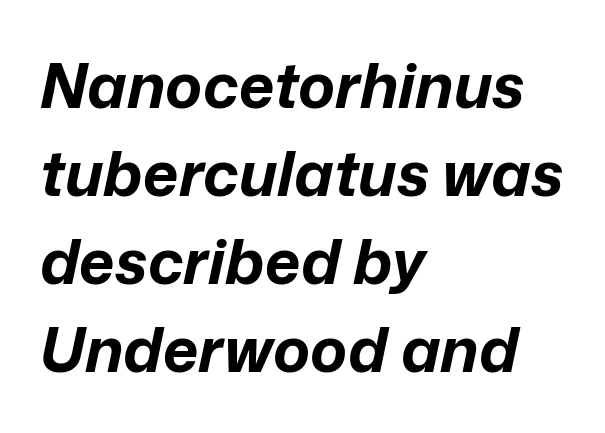
Q: Is the text bold? A: Yes.
Q: Is the text italic (slanted)? A: Yes, it leans right by about 12 degrees.
Q: Is the text underlined? A: No.
Q: How is the paragraph aligned? A: Left-aligned.
Q: Is the spacing between letters normal or unusually wide? A: Normal.
Q: Is the spacing between lines tight, normal or loose? A: Normal.
Q: Width (condensed, normal, or wide)? A: Normal.
Q: Stroke contrast? A: Low.
Q: x-height? A: Medium.
Q: Monospaced? A: No.
